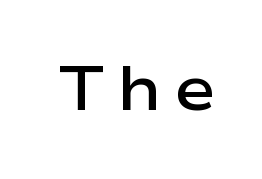
Q: Is the text bold? A: Semi-bold.
Q: Is the text italic (slanted)? A: No, it is upright.
Q: Is the typeface a serif or a sans-serif typeface? A: Sans-serif.
Q: Is the text underlined? A: No.
Q: Is the spacing between letters normal or unusually wide? A: Unusually wide.
Q: Width (condensed, normal, or wide)? A: Wide.
Q: Stroke contrast? A: Low.
Q: x-height? A: Medium.
Q: Monospaced? A: No.
